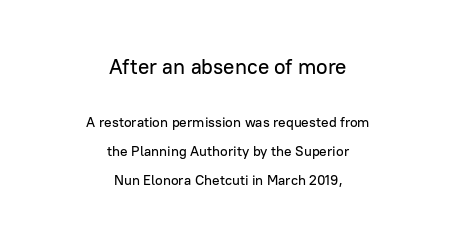
Q: Is the text italic (slanted)? A: No, it is upright.
Q: Is the text underlined? A: No.
Q: How is the paragraph aligned? A: Centered.
Q: Is the spacing between letters normal or unusually wide? A: Normal.
Q: Is the spacing between lines tight, normal or loose? A: Loose.
Q: Which block of text is set in a larger size, the first (top) or the second (bottom)? A: The first (top) one.
